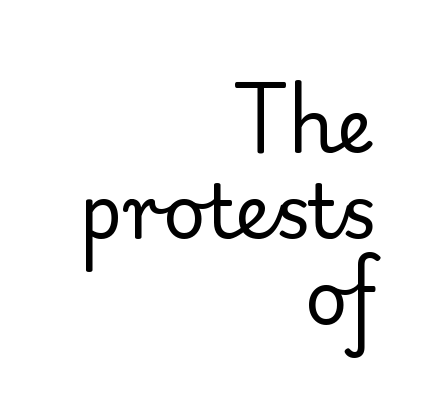
Caption: multi-line text, flush right, ragged left. The gaps between neighbouring characters are ordinary and unremarkable. Posture: straight, roman, zero tilt. The strokes are not fattened; the text isn't bold. Looks like regular typesetting: each glyph gets only the width it needs. Old-style or modern, the face here clearly has serifs.
